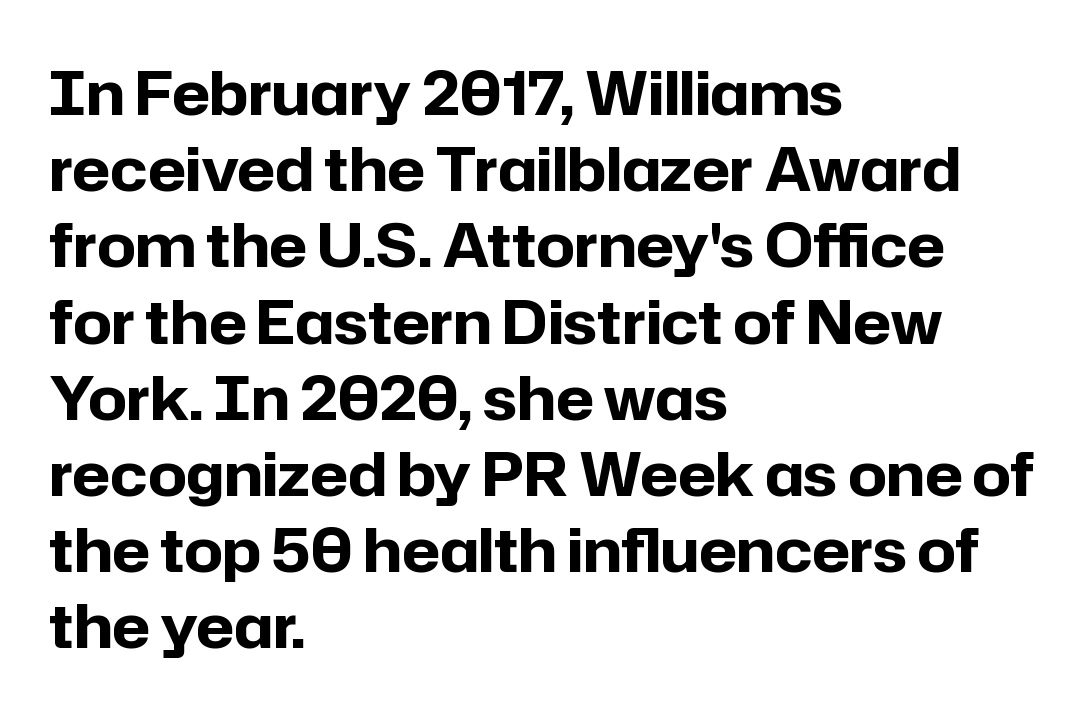
Q: Is the text bold? A: Yes.
Q: Is the text italic (slanted)? A: No, it is upright.
Q: Is the typeface a serif or a sans-serif typeface? A: Sans-serif.
Q: Is the text underlined? A: No.
Q: How is the paragraph aligned? A: Left-aligned.
Q: Is the spacing between letters normal or unusually wide? A: Normal.
Q: Is the spacing between lines tight, normal or loose? A: Normal.
Q: Width (condensed, normal, or wide)? A: Normal.
Q: Stroke contrast? A: Low.
Q: x-height? A: Medium.
Q: Monospaced? A: No.
